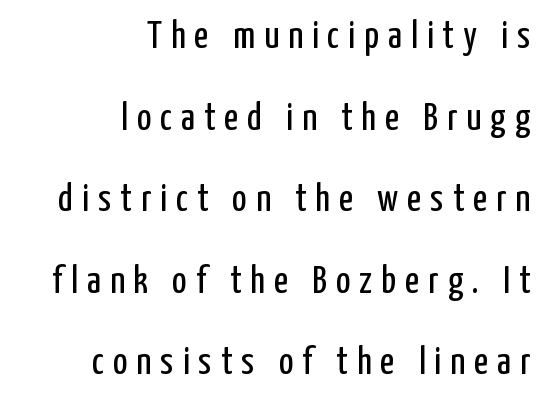
Q: Is the text bold? A: No.
Q: Is the text italic (slanted)? A: No, it is upright.
Q: Is the typeface a serif or a sans-serif typeface? A: Sans-serif.
Q: Is the text underlined? A: No.
Q: How is the paragraph aligned? A: Right-aligned.
Q: Is the spacing between letters normal or unusually wide? A: Unusually wide.
Q: Is the spacing between lines tight, normal or loose? A: Loose.
Q: Width (condensed, normal, or wide)? A: Condensed.
Q: Stroke contrast? A: Low.
Q: x-height? A: Medium.
Q: Monospaced? A: No.
